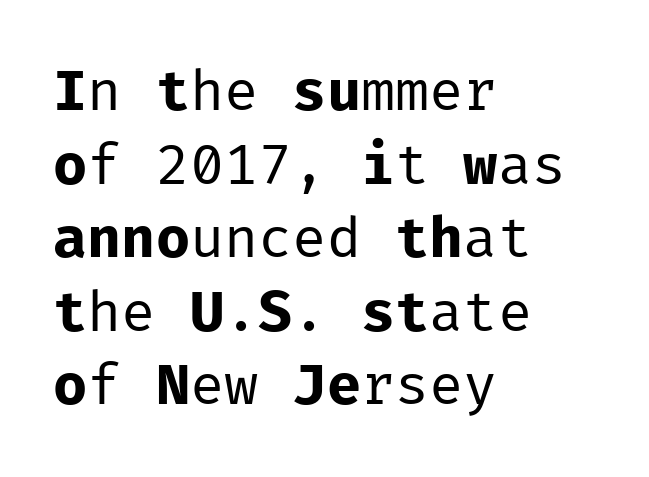
The passage shown is typed in a monospace face where columns stay perfectly aligned. This is the regular roman posture of the typeface. Inter-character spacing is left at the font's built-in metrics. The weight would be labelled regular, book, light, or lighter still. The passage shown is not underscored anywhere. Nope, no serifs anywhere on these letters.
